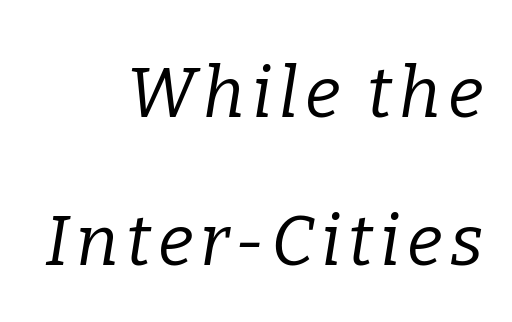
Q: Is the text bold? A: No.
Q: Is the text italic (slanted)? A: Yes, it leans right by about 9 degrees.
Q: Is the typeface a serif or a sans-serif typeface? A: Serif.
Q: Is the text underlined? A: No.
Q: How is the paragraph aligned? A: Right-aligned.
Q: Is the spacing between lines tight, normal or loose? A: Loose.
Q: Width (condensed, normal, or wide)? A: Normal.
Q: Stroke contrast? A: Low.
Q: x-height? A: Medium.
Q: Monospaced? A: No.
